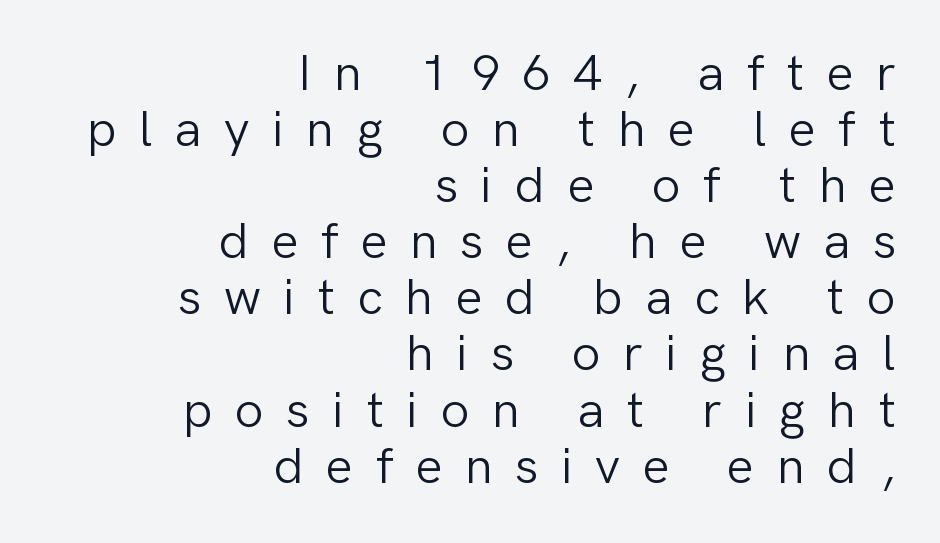
{"serif": "no", "italic": "no", "bold": "no", "weight": "light", "width": "normal", "stroke_contrast": "low", "x_height": "medium", "monospaced": "no", "underline": "no", "align": "right", "line_spacing": "tight", "line_spacing_ratio": 1.1, "letter_spacing": "wide", "letter_spacing_em": 0.44, "glyph_px": 51}
